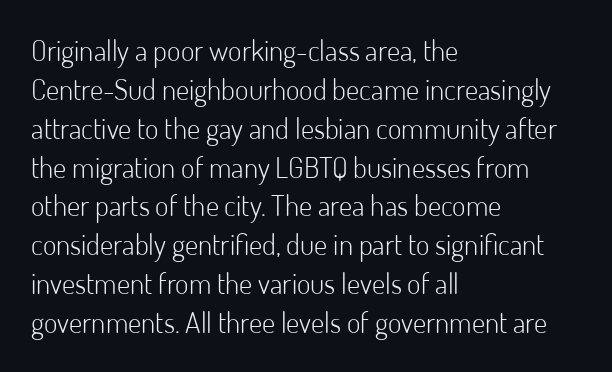
These lines are rendered in a variable-pitch font. Descenders hang freely into open space. Characters remain perfectly vertical along every line. The passage shown is typeset with a sans-serif family.
